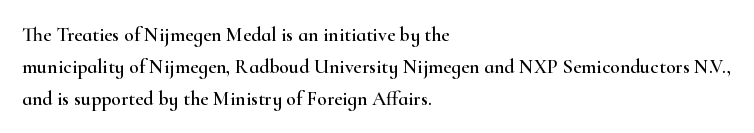
Q: Is the text italic (slanted)? A: No, it is upright.
Q: Is the text underlined? A: No.
Q: How is the paragraph aligned? A: Left-aligned.
Q: Is the spacing between letters normal or unusually wide? A: Normal.
Q: Is the spacing between lines tight, normal or loose? A: Normal.
